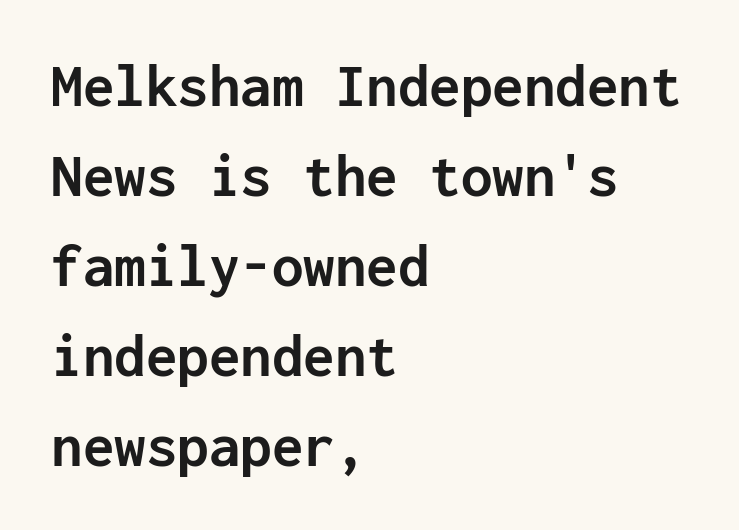
The image shows 63 px semibold sans-serif type, upright, monospaced; set left-aligned, normal line spacing (1.43x), normal letter spacing, not underlined; low stroke contrast and a medium x-height.
